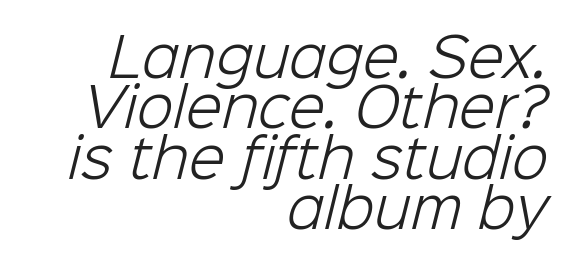
Where is the straight margin? On the right. Regarding leading, the lines here are crowded together. The rendering keeps characters at their native spacing. Weight: regular or lighter. Looks like regular typesetting: each glyph gets only the width it needs. A typesetter would label this face a sans.
